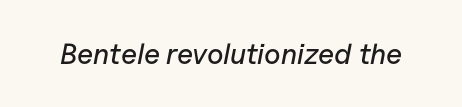
{"italic": "yes", "lean": "right", "slant_degrees": 11, "width": "normal", "stroke_contrast": "low", "x_height": "medium", "monospaced": "no", "underline": "no", "letter_spacing": "normal", "letter_spacing_em": 0.0, "glyph_px": 29}
